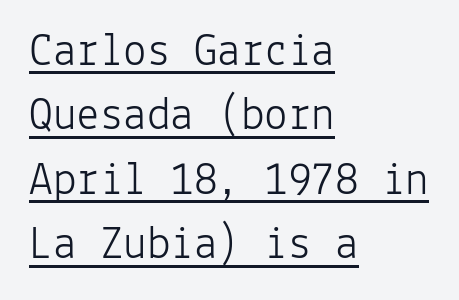
Short note: letters normally spaced. Serif or sans? Sans — the stroke terminals are bare. The letters march in equal steps, a hallmark of fixed-pitch type. The passage shown stacks its lines at a standard gap. Decoration check: the copy is underlined. Unbolded letterforms with no extra heft.
